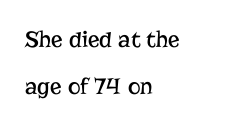
The image shows 24 px text type, upright; set left-aligned, loose line spacing (1.95x), normal letter spacing, not underlined.
